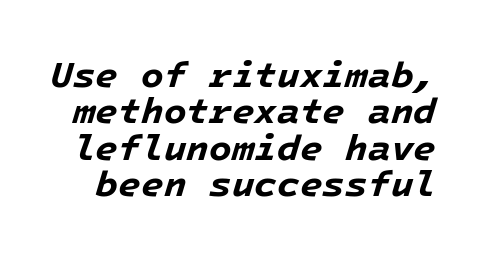
The image shows 37 px bold type, italic (leaning right); set tight line spacing (0.98x), normal letter spacing, not underlined; low stroke contrast and a medium x-height.
